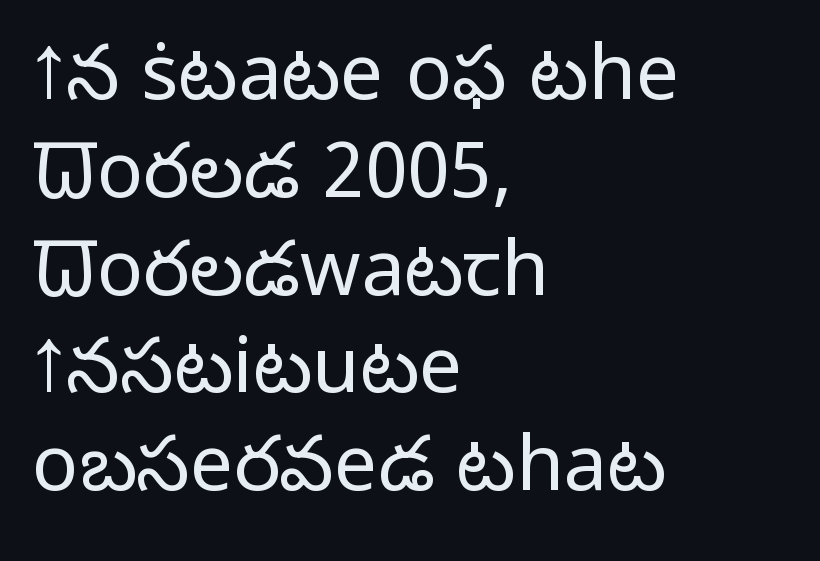
A bare baseline throughout the passage. Regarding serifs, this sample does without them. Counters stay open thanks to moderate or lighter strokes. Leftover space on each line is placed entirely after the last word. Every character sits straight up, as roman type does. Varying glyph widths throughout — classic text-font behaviour.
